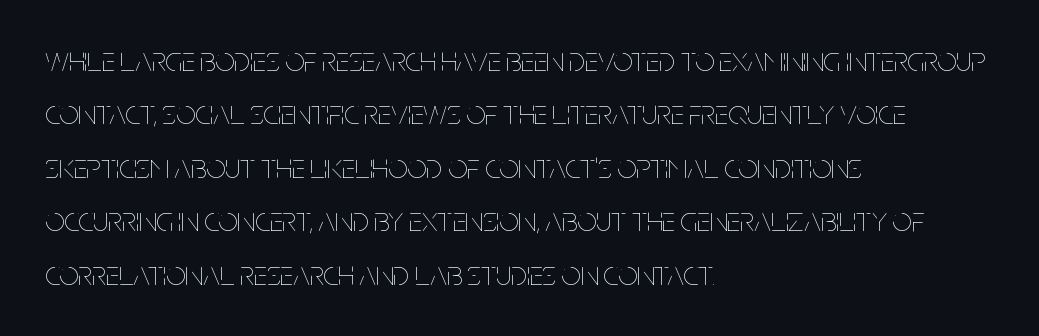
Weight: in the light-to-regular range. Compared with typical body copy, the letter spacing here is the same. These lines stack with their left ends in a neat column. It's the straight-up-and-down kind of type. Normally led — the rows are evenly, conventionally spaced.
